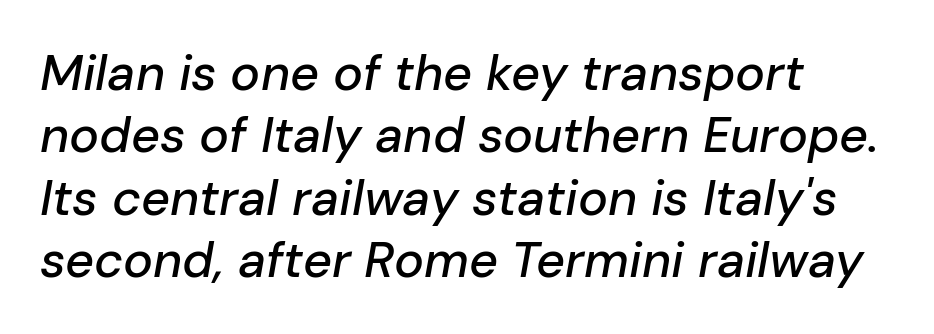
Q: Is the text italic (slanted)? A: Yes, it leans right by about 10 degrees.
Q: Is the text underlined? A: No.
Q: How is the paragraph aligned? A: Left-aligned.
Q: Is the spacing between letters normal or unusually wide? A: Normal.
Q: Is the spacing between lines tight, normal or loose? A: Normal.
Q: Width (condensed, normal, or wide)? A: Normal.
Q: Stroke contrast? A: Low.
Q: x-height? A: Medium.
Q: Monospaced? A: No.
